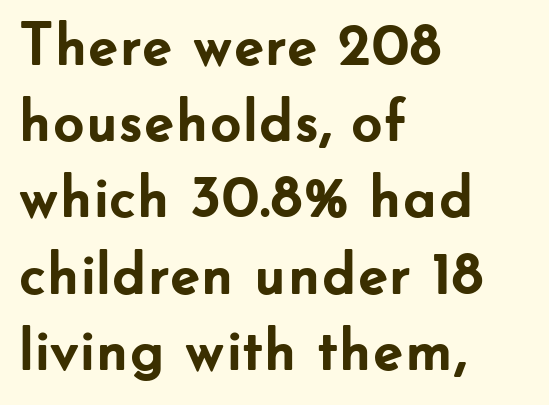
{"serif": "no", "italic": "no", "bold": "yes", "weight": "semibold", "width": "normal", "stroke_contrast": "low", "x_height": "small", "monospaced": "no", "underline": "no", "align": "left", "line_spacing": "normal", "line_spacing_ratio": 1.25, "letter_spacing": "normal", "letter_spacing_em": 0.0, "glyph_px": 61}
